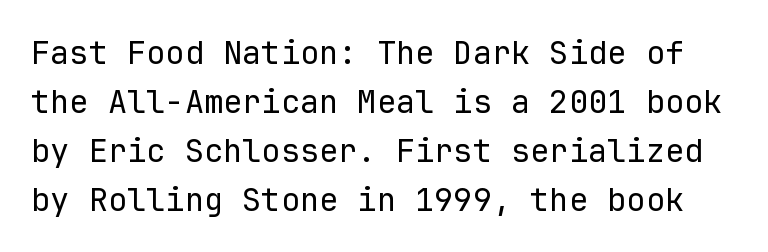
The image shows 32 px regular-weight sans-serif type, upright, monospaced; set normal line spacing (1.53x), normal letter spacing, not underlined; low stroke contrast and a medium x-height.
